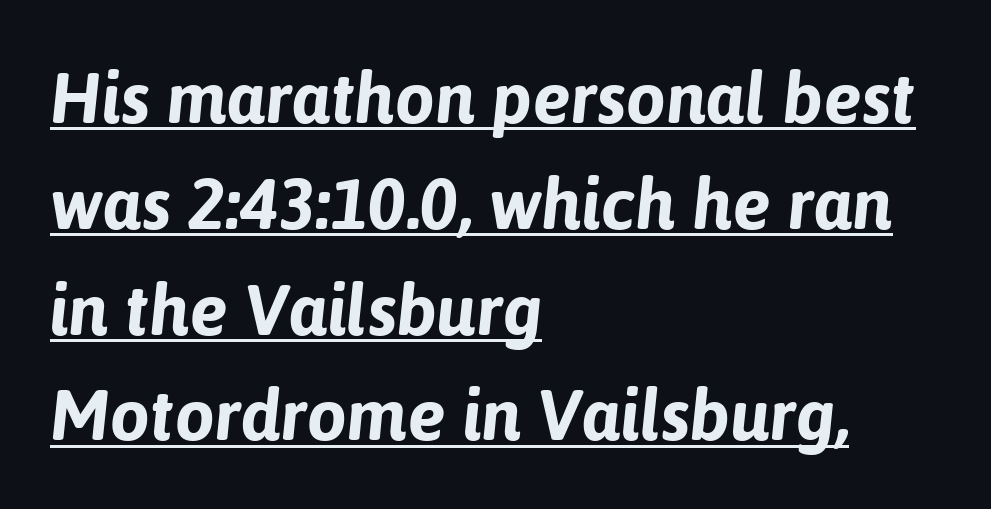
Q: Is the text bold? A: Yes.
Q: Is the text italic (slanted)? A: Yes, it leans right by about 6 degrees.
Q: Is the text underlined? A: Yes.
Q: How is the paragraph aligned? A: Left-aligned.
Q: Is the spacing between letters normal or unusually wide? A: Normal.
Q: Is the spacing between lines tight, normal or loose? A: Normal.
Q: Width (condensed, normal, or wide)? A: Normal.
Q: Stroke contrast? A: Low.
Q: x-height? A: Medium.
Q: Monospaced? A: No.
